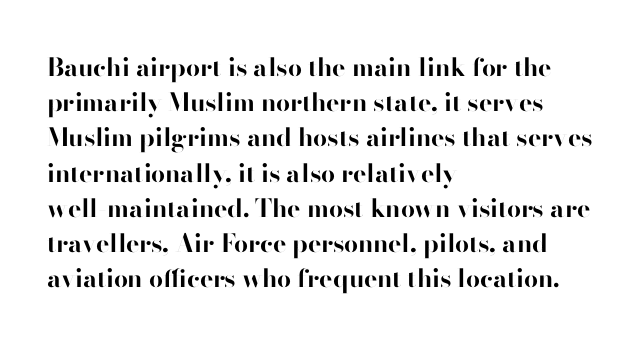
Here the glyphs are tracked normally, forming tight word shapes. Posture: upright roman. Plain, unruled lines of type. Leading matches the norm, producing a regular column.
